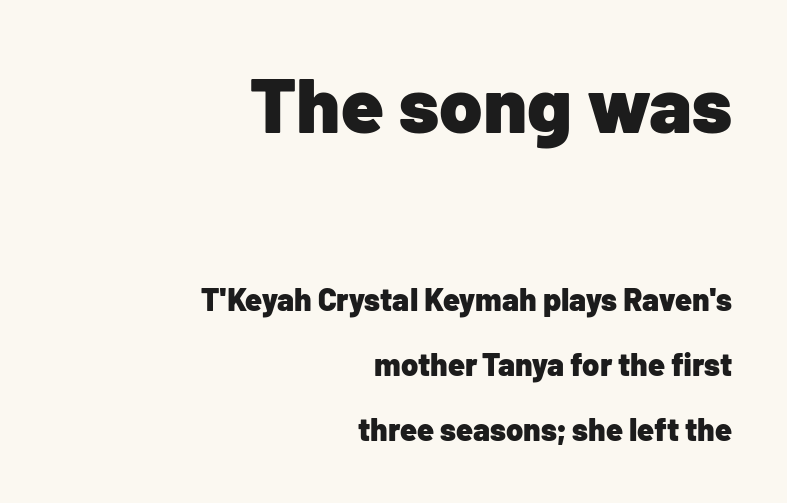
The image shows 78 px heavy sans-serif type, upright; set right-aligned, loose line spacing (2.09x), normal letter spacing, not underlined; the first (top) block is 2.52x larger; low stroke contrast and a medium x-height.
